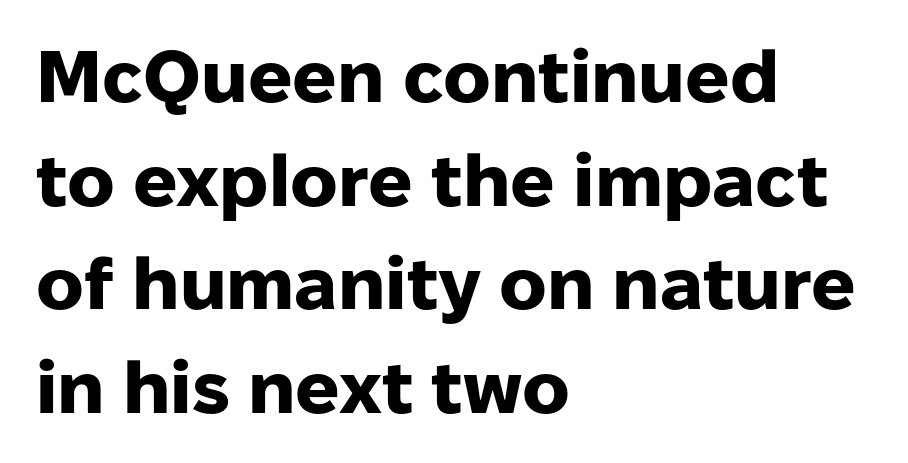
{"serif": "no", "italic": "no", "bold": "yes", "weight": "heavy", "width": "normal", "stroke_contrast": "low", "x_height": "medium", "monospaced": "no", "underline": "no", "align": "left", "line_spacing": "normal", "line_spacing_ratio": 1.42, "letter_spacing": "normal", "letter_spacing_em": 0.0, "glyph_px": 73}
